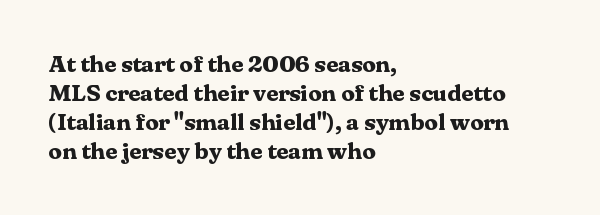
Bold? Absolutely — the strokes are thick and heavy. These lines are set flush left with a ragged right edge. Each row of text sits above clean, open space. There is no visible air inserted between adjacent glyphs. The type sits square on the baseline with zero lean.
